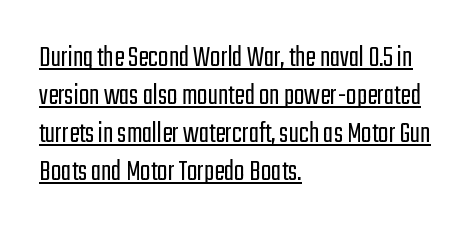
Q: Is the text bold? A: No.
Q: Is the text italic (slanted)? A: No, it is upright.
Q: Is the typeface a serif or a sans-serif typeface? A: Sans-serif.
Q: Is the text underlined? A: Yes.
Q: How is the paragraph aligned? A: Left-aligned.
Q: Is the spacing between letters normal or unusually wide? A: Normal.
Q: Width (condensed, normal, or wide)? A: Condensed.
Q: Stroke contrast? A: Low.
Q: x-height? A: Medium.
Q: Monospaced? A: No.
